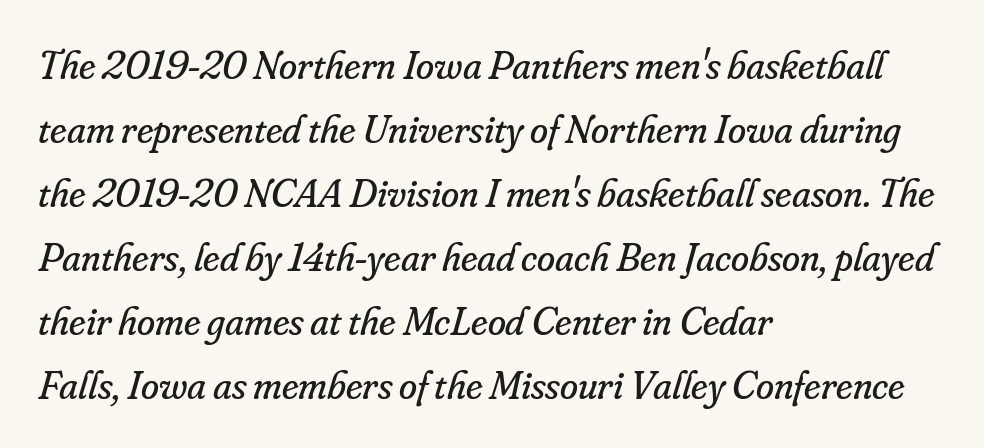
Q: Is the text bold? A: No.
Q: Is the text italic (slanted)? A: Yes, it leans right by about 16 degrees.
Q: Is the typeface a serif or a sans-serif typeface? A: Serif.
Q: Is the text underlined? A: No.
Q: How is the paragraph aligned? A: Left-aligned.
Q: Is the spacing between letters normal or unusually wide? A: Normal.
Q: Is the spacing between lines tight, normal or loose? A: Normal.
Q: Width (condensed, normal, or wide)? A: Normal.
Q: Stroke contrast? A: Low.
Q: x-height? A: Small.
Q: Monospaced? A: No.
